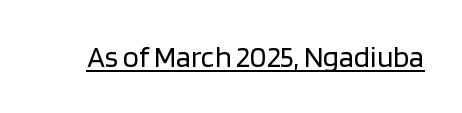
The typesetting does not lean heavy: it is not bold. Observe the absence of serifs on each vertical stroke in this sample. Like a heading marked for emphasis, these lines bear an underscore. You could not count columns in this text — the font is proportionally spaced. Every character sits straight up, as roman type does. Look at the tracking — it's just the regular setting, nothing added.
